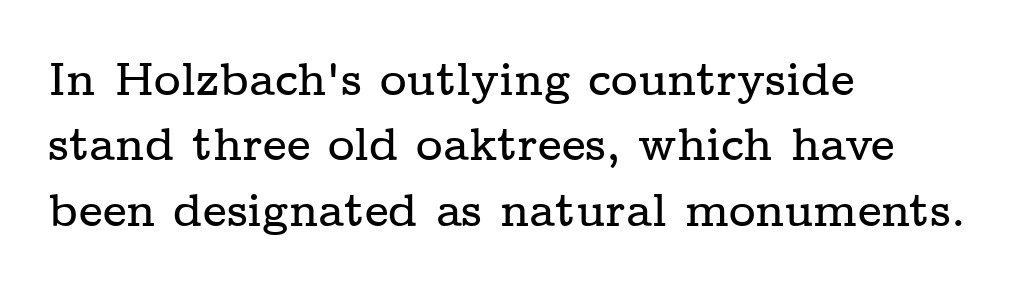
The image shows 46 px wide serif type, upright; set left-aligned, normal line spacing (1.42x), normal letter spacing, not underlined; low stroke contrast and a medium x-height.
